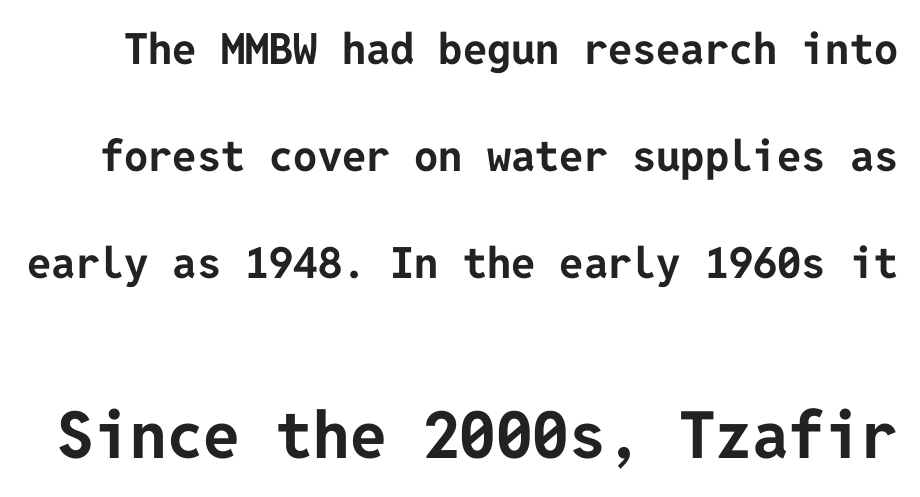
The image shows 65 px bold sans-serif type, upright; set loose line spacing (2.49x), normal letter spacing, not underlined; the second (bottom) block is 1.51x larger; low stroke contrast and a medium x-height.
